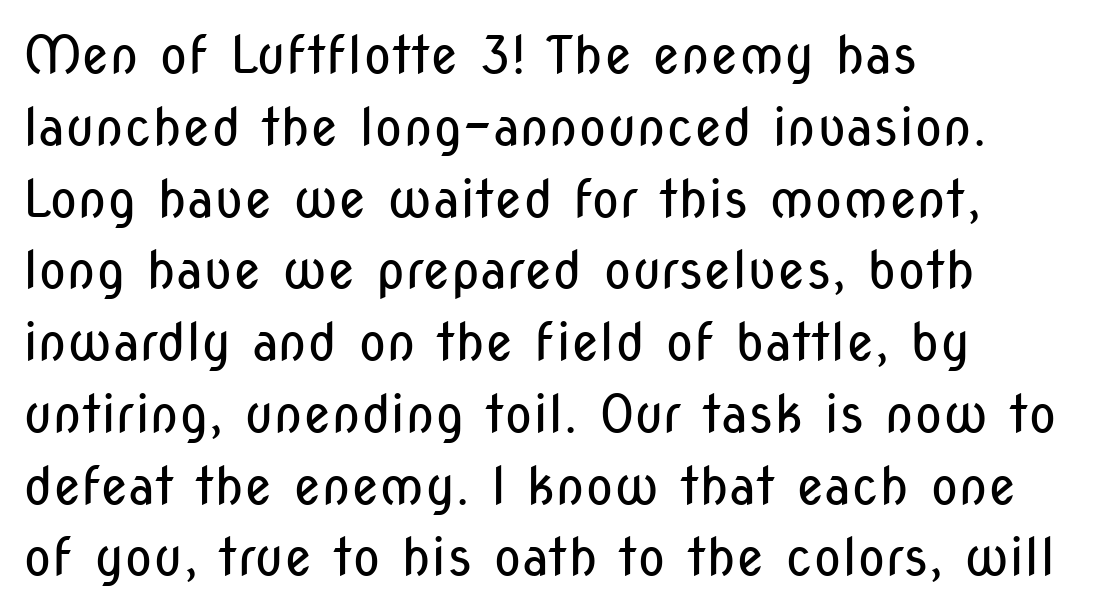
The font is comparable to plain body text, perhaps lighter. Do the characters align in a grid? No, the font is proportional. This sample uses an upright cut, with every glyph sitting square on the baseline. Nobody drew a line under any word here.
